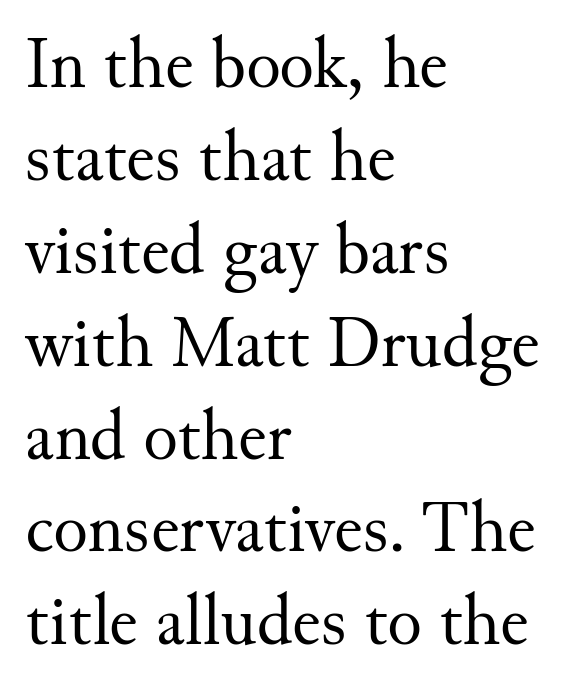
The image shows 72 px regular-weight serif type, upright; set left-aligned, normal line spacing (1.29x), normal letter spacing, not underlined; medium stroke contrast and a small x-height.
